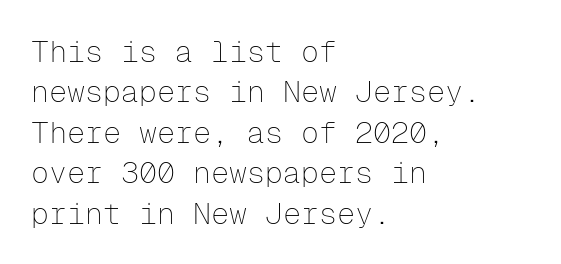
{"serif": "no", "italic": "no", "bold": "no", "weight": "thin", "width": "normal", "stroke_contrast": "low", "x_height": "medium", "monospaced": "yes", "underline": "no", "align": "left", "line_spacing": "normal", "line_spacing_ratio": 1.35, "letter_spacing": "normal", "letter_spacing_em": 0.0, "glyph_px": 30}
